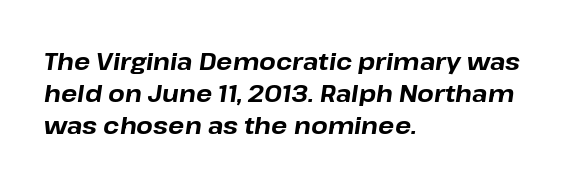
{"italic": "yes", "lean": "right", "slant_degrees": 8, "bold": "yes", "underline": "no", "align": "left", "line_spacing": "normal", "line_spacing_ratio": 1.33, "letter_spacing": "normal", "letter_spacing_em": 0.0, "glyph_px": 24}
